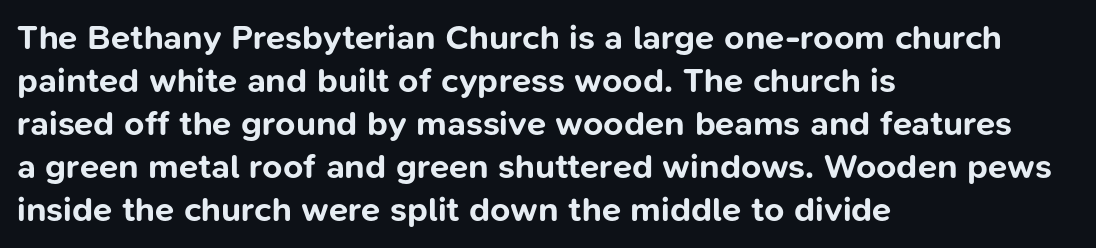
Reading down the block, your eye returns to a fixed left position each line. When letters stand straight like this, we call the style roman or upright. Each row of text sits above clean, open space. Grotesque or geometric, the face here clearly has no serifs. No extra tracking has been applied to these lines.
